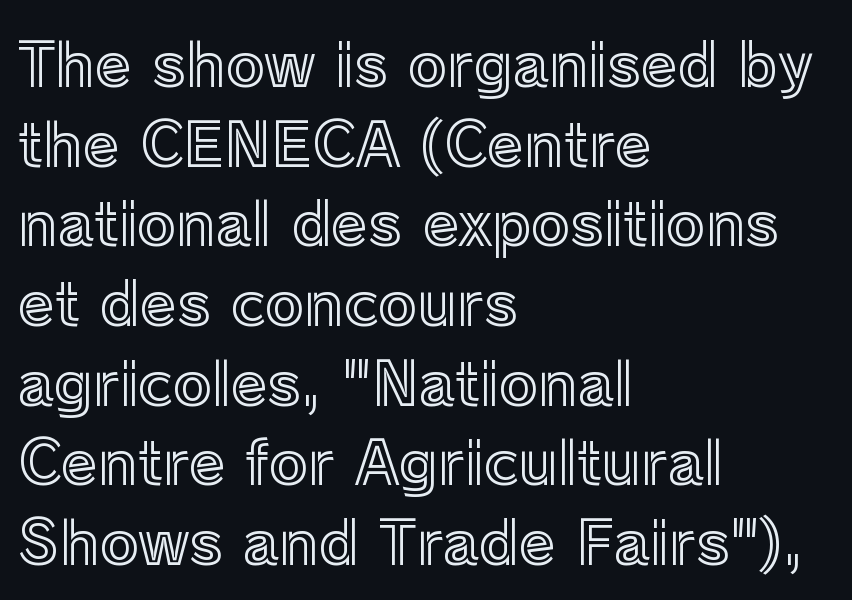
The image shows 59 px text type, upright; set left-aligned, normal line spacing (1.35x), normal letter spacing, not underlined; a medium x-height.
